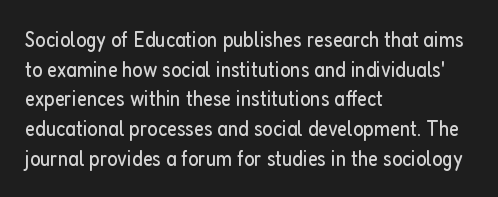
Q: Is the text bold? A: No.
Q: Is the text italic (slanted)? A: No, it is upright.
Q: Is the text underlined? A: No.
Q: How is the paragraph aligned? A: Left-aligned.
Q: Is the spacing between letters normal or unusually wide? A: Normal.
Q: Is the spacing between lines tight, normal or loose? A: Normal.
